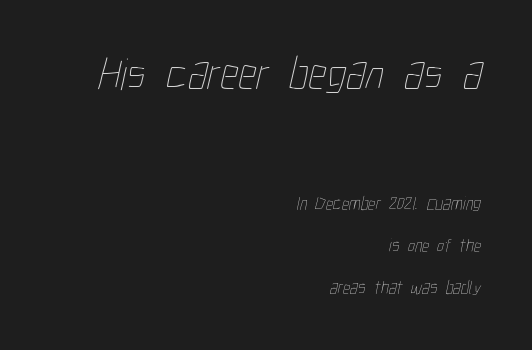
Q: Is the text bold? A: No.
Q: Is the text underlined? A: No.
Q: How is the paragraph aligned? A: Right-aligned.
Q: Is the spacing between letters normal or unusually wide? A: Normal.
Q: Is the spacing between lines tight, normal or loose? A: Loose.
Q: Which block of text is set in a larger size, the first (top) or the second (bottom)? A: The first (top) one.
Q: Width (condensed, normal, or wide)? A: Condensed.
Q: Stroke contrast? A: Low.
Q: x-height? A: Medium.
Q: Monospaced? A: No.
